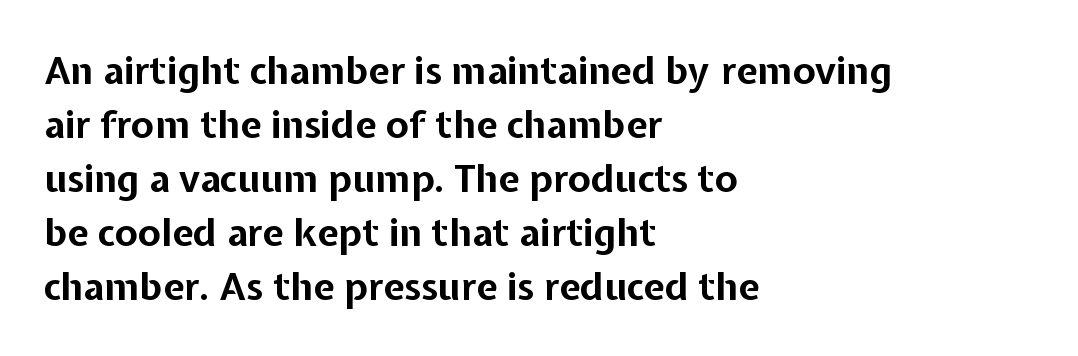
{"serif": "no", "italic": "no", "bold": "yes", "weight": "bold", "width": "normal", "stroke_contrast": "low", "x_height": "medium", "monospaced": "no", "underline": "no", "align": "left", "line_spacing": "normal", "line_spacing_ratio": 1.42, "letter_spacing": "normal", "letter_spacing_em": 0.0, "glyph_px": 38}
